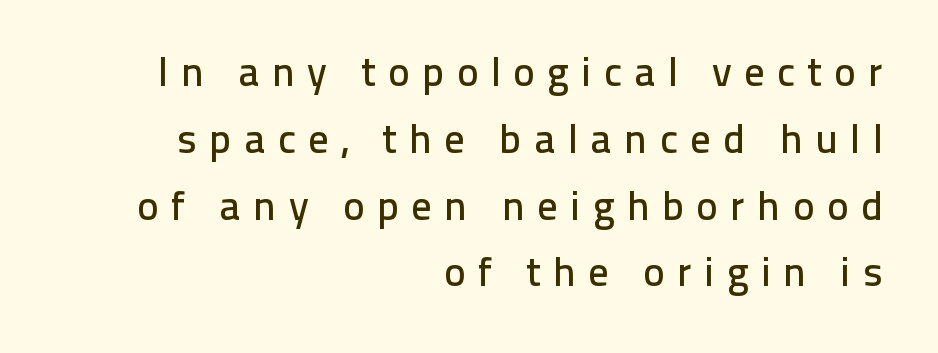
Notice how descenders clear the ascenders below comfortably — that's standard leading. Stroke terminals: plain, sans-serif. This sample has the flowing, uneven cadence of proportional lettering. The rendering anchors every line to the right-hand side.
